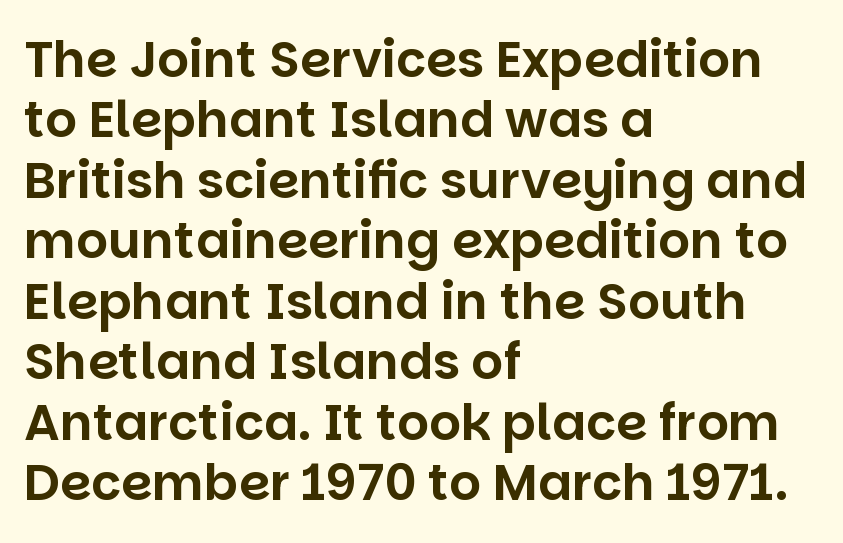
The image shows 50 px sans-serif type, upright; set left-aligned, line spacing 1.21x, normal letter spacing, not underlined; low stroke contrast and a large x-height.
